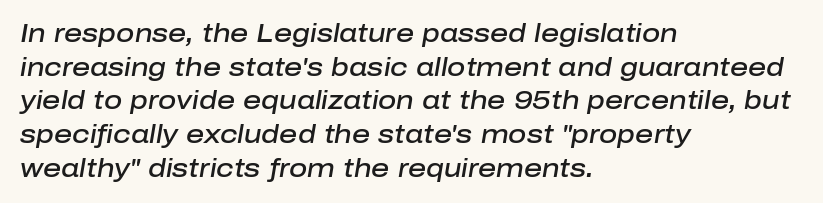
The image shows 25 px text type, italic (leaning right); set left-aligned, normal line spacing (1.35x), normal letter spacing, not underlined.
